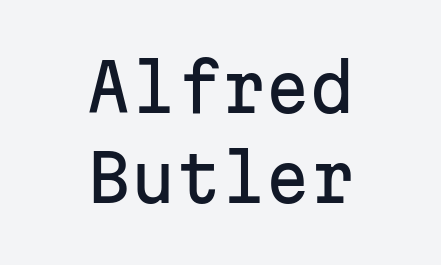
Q: Is the text italic (slanted)? A: No, it is upright.
Q: Is the typeface a serif or a sans-serif typeface? A: Sans-serif.
Q: Is the text underlined? A: No.
Q: How is the paragraph aligned? A: Centered.
Q: Is the spacing between letters normal or unusually wide? A: Normal.
Q: Is the spacing between lines tight, normal or loose? A: Normal.
Q: Width (condensed, normal, or wide)? A: Normal.
Q: Stroke contrast? A: Low.
Q: x-height? A: Medium.
Q: Monospaced? A: Yes.
